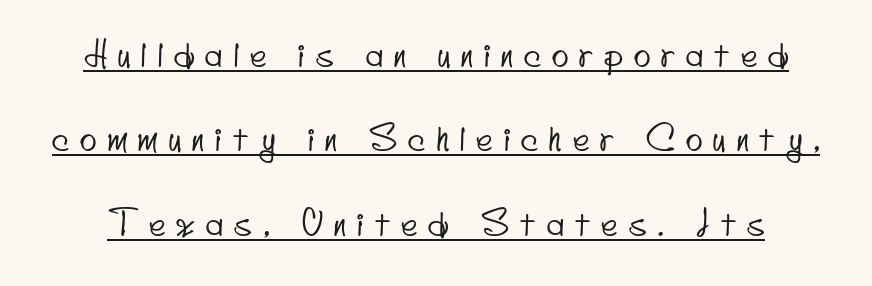
{"serif": "no", "width": "condensed", "stroke_contrast": "low", "x_height": "small", "monospaced": "no", "underline": "yes", "line_spacing": "loose", "line_spacing_ratio": 2.41, "letter_spacing": "wide", "letter_spacing_em": 0.32, "glyph_px": 35}
